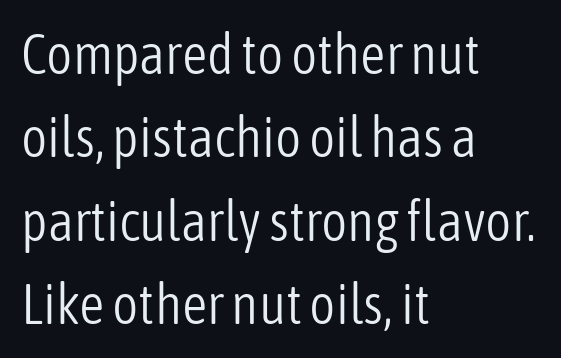
The image shows 56 px light, condensed sans-serif type, upright; set left-aligned, normal line spacing (1.49x), normal letter spacing, not underlined; low stroke contrast and a medium x-height.
